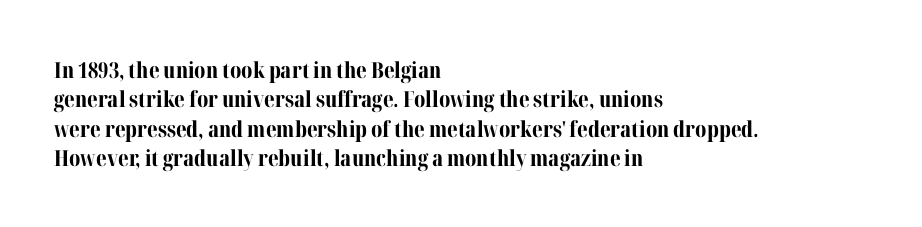
The image shows 22 px bold type, upright; set left-aligned, normal line spacing (1.33x), normal letter spacing, not underlined.
